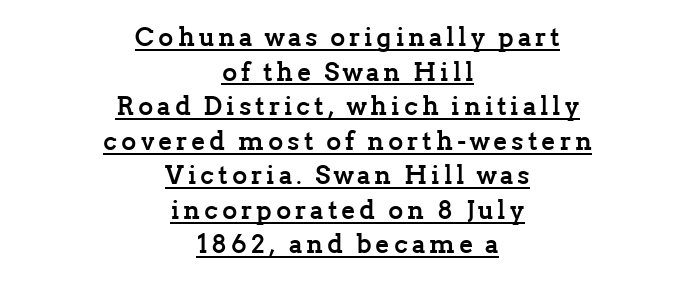
Notice how thick the strokes are: this is what a full bold looks like. The axis of the letterforms is exactly vertical. Horizontal bands of white between lines are of average thickness. Each line of the rendering has a horizontal stroke beneath the glyphs.
